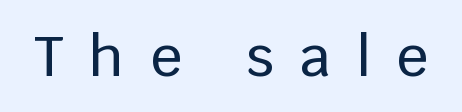
{"serif": "no", "italic": "no", "width": "normal", "stroke_contrast": "low", "x_height": "large", "monospaced": "no", "underline": "no", "letter_spacing": "wide", "letter_spacing_em": 0.45, "glyph_px": 56}
